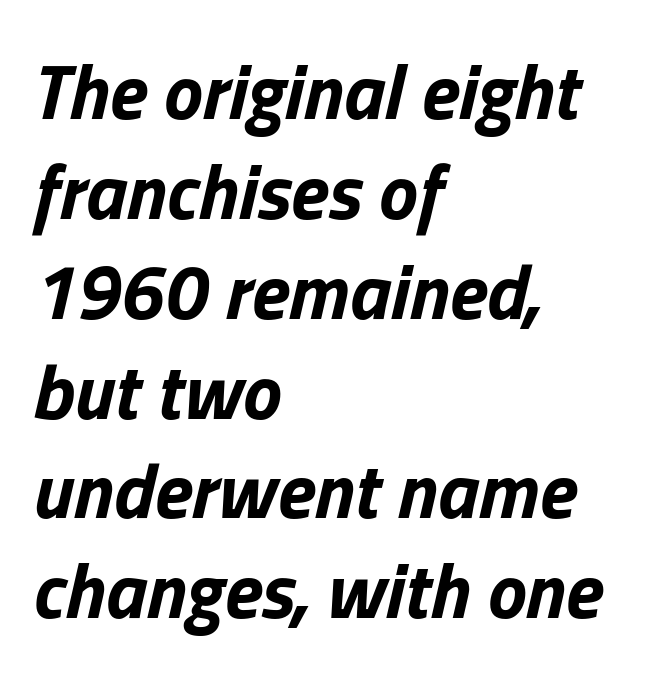
The image shows 78 px bold type, italic (leaning right); set left-aligned, normal line spacing (1.28x), normal letter spacing, not underlined; low stroke contrast and a medium x-height.
